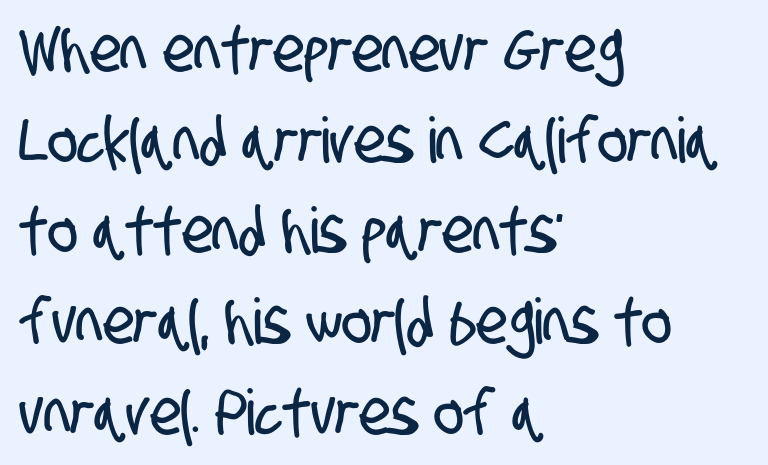
Q: Is the typeface a serif or a sans-serif typeface? A: Sans-serif.
Q: Is the text underlined? A: No.
Q: How is the paragraph aligned? A: Left-aligned.
Q: Is the spacing between letters normal or unusually wide? A: Normal.
Q: Is the spacing between lines tight, normal or loose? A: Normal.
Q: Width (condensed, normal, or wide)? A: Condensed.
Q: Stroke contrast? A: Low.
Q: x-height? A: Large.
Q: Monospaced? A: No.
